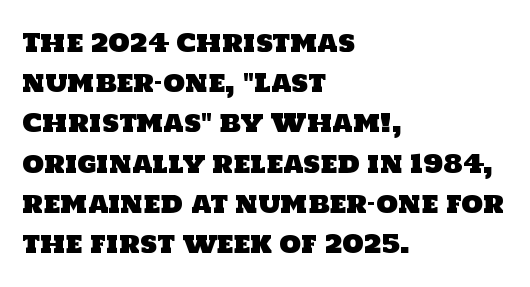
Q: Is the text underlined? A: No.
Q: How is the paragraph aligned? A: Left-aligned.
Q: Is the spacing between letters normal or unusually wide? A: Normal.
Q: Is the spacing between lines tight, normal or loose? A: Normal.
